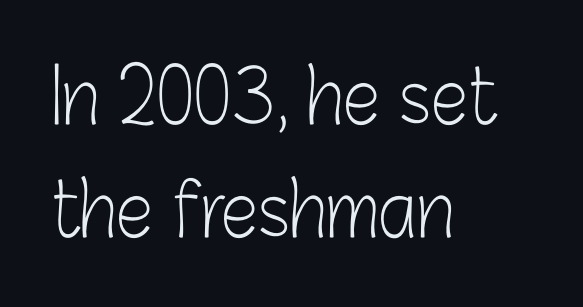
Q: Is the text bold? A: No.
Q: Is the text italic (slanted)? A: No, it is upright.
Q: Is the typeface a serif or a sans-serif typeface? A: Sans-serif.
Q: Is the text underlined? A: No.
Q: How is the paragraph aligned? A: Left-aligned.
Q: Is the spacing between letters normal or unusually wide? A: Normal.
Q: Is the spacing between lines tight, normal or loose? A: Normal.
Q: Width (condensed, normal, or wide)? A: Condensed.
Q: Stroke contrast? A: Low.
Q: x-height? A: Medium.
Q: Monospaced? A: No.
